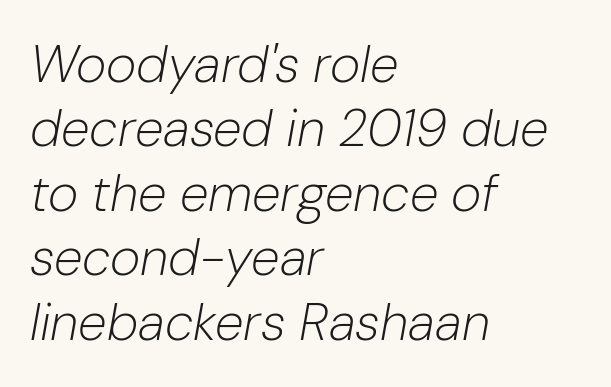
The compositor pushed each line to the left boundary. These lines keep a tight, regular rhythm from letter to letter. The typography opts for an oblique posture over an upright one. The weight would be labelled regular, book, light, or lighter still. This rendering features lettering with no underline. You could not count columns in this text — the font is proportionally spaced.
